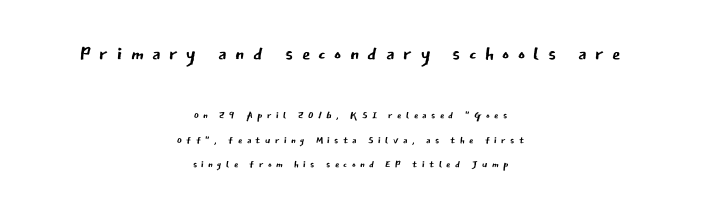
{"italic": "no", "bold": "no", "underline": "no", "align": "center", "line_spacing_ratio": 1.76, "letter_spacing": "wide", "letter_spacing_em": 0.31, "larger_block": "first", "size_ratio": 1.93, "glyph_px": 27}
